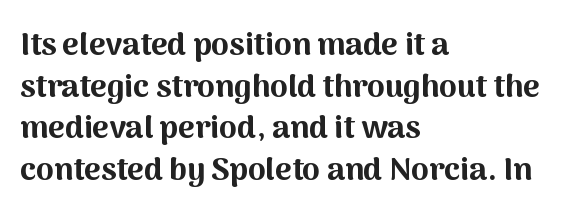
Q: Is the text bold? A: Yes.
Q: Is the text italic (slanted)? A: No, it is upright.
Q: Is the typeface a serif or a sans-serif typeface? A: Sans-serif.
Q: Is the text underlined? A: No.
Q: How is the paragraph aligned? A: Left-aligned.
Q: Is the spacing between letters normal or unusually wide? A: Normal.
Q: Is the spacing between lines tight, normal or loose? A: Normal.
Q: Width (condensed, normal, or wide)? A: Normal.
Q: Stroke contrast? A: Medium.
Q: x-height? A: Medium.
Q: Monospaced? A: No.
